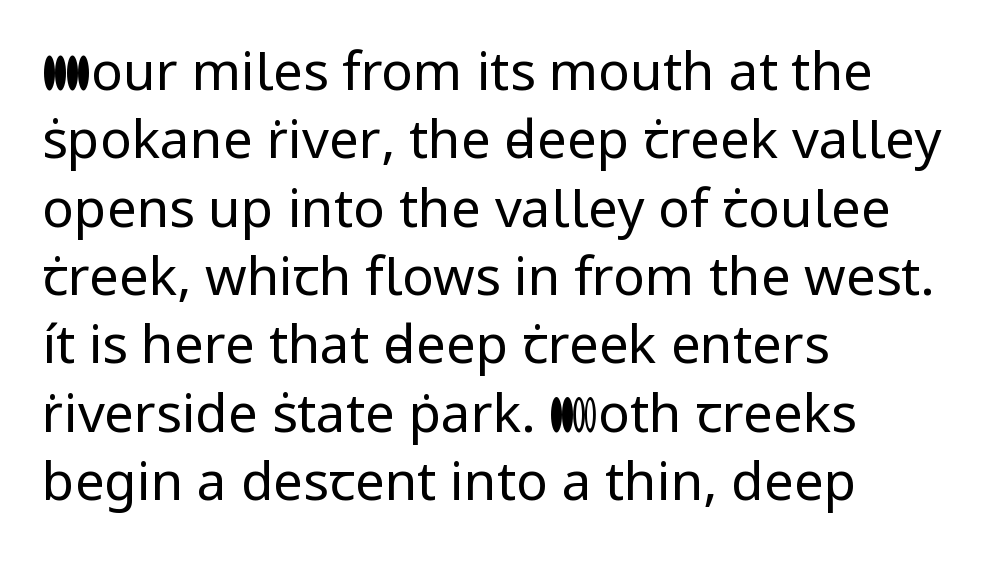
Q: Is the text bold? A: No.
Q: Is the text italic (slanted)? A: No, it is upright.
Q: Is the typeface a serif or a sans-serif typeface? A: Sans-serif.
Q: Is the text underlined? A: No.
Q: How is the paragraph aligned? A: Left-aligned.
Q: Is the spacing between letters normal or unusually wide? A: Normal.
Q: Is the spacing between lines tight, normal or loose? A: Normal.
Q: Width (condensed, normal, or wide)? A: Normal.
Q: Stroke contrast? A: Low.
Q: x-height? A: Medium.
Q: Monospaced? A: No.
